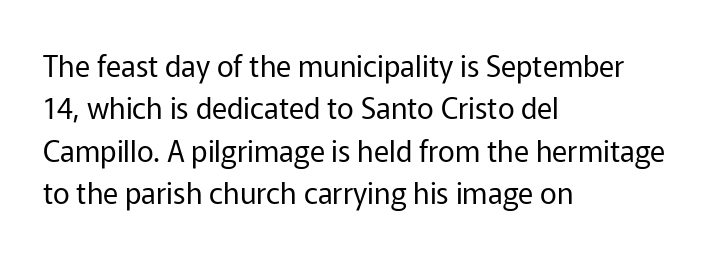
The image shows 29 px regular-weight sans-serif type, upright; set left-aligned, normal line spacing (1.46x), normal letter spacing, not underlined; low stroke contrast and a medium x-height.
